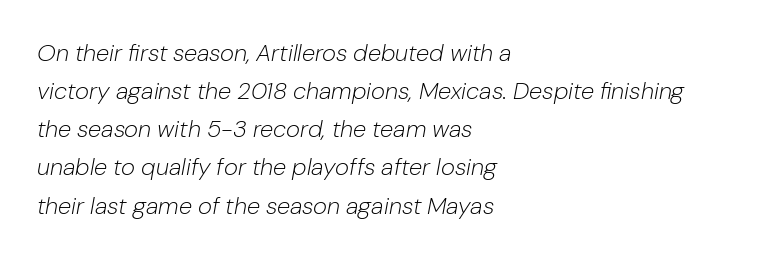
The face used here is rendered with its standard letterfit. Short and long lines alike share a common starting point at left. A typesetter would mark this as italic. The face looks like a standard text weight, possibly lighter. Underlining? Definitely not there. Interline gaps are of average width in this sample.
